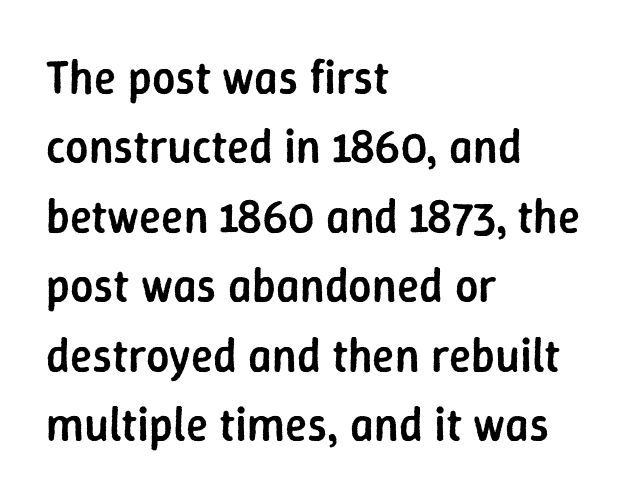
Q: Is the text bold? A: Semi-bold.
Q: Is the text italic (slanted)? A: No, it is upright.
Q: Is the typeface a serif or a sans-serif typeface? A: Sans-serif.
Q: Is the text underlined? A: No.
Q: How is the paragraph aligned? A: Left-aligned.
Q: Is the spacing between letters normal or unusually wide? A: Normal.
Q: Is the spacing between lines tight, normal or loose? A: Normal.
Q: Width (condensed, normal, or wide)? A: Normal.
Q: Stroke contrast? A: Low.
Q: x-height? A: Medium.
Q: Monospaced? A: No.
